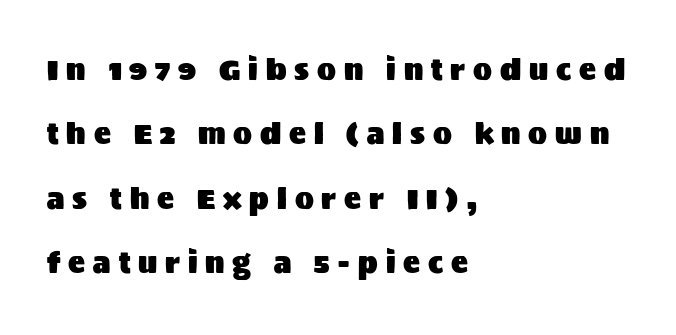
{"serif": "no", "italic": "no", "width": "normal", "stroke_contrast": "medium", "x_height": "large", "monospaced": "no", "underline": "no", "align": "left", "line_spacing": "loose", "line_spacing_ratio": 2.3, "letter_spacing": "wide", "letter_spacing_em": 0.28, "glyph_px": 28}
